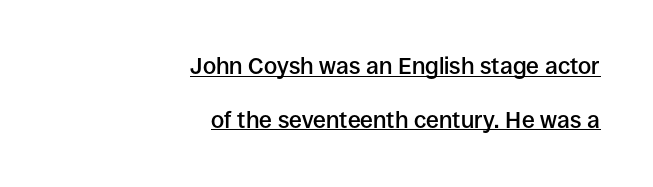
The image shows 23 px text type, upright; set right-aligned, loose line spacing (2.33x), normal letter spacing, underlined.
